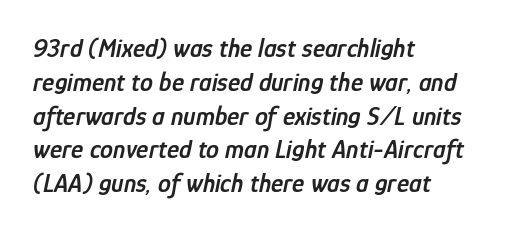
All the whitespace from short lines collects on the right. Beneath every word, the page is bare. In terms of leading, this rendering sits right in the middle. Characters are canted at an angle relative to the baseline's perpendicular.
